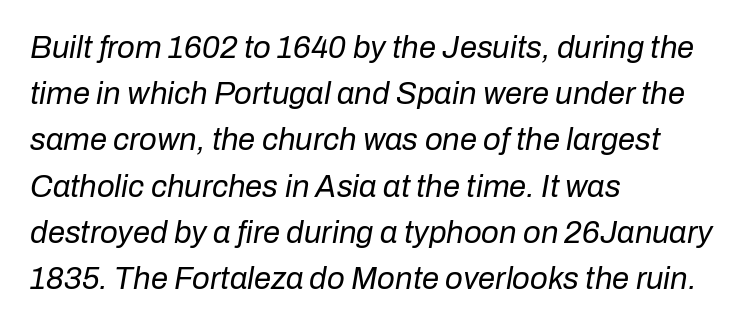
{"italic": "yes", "lean": "right", "slant_degrees": 10, "bold": "no", "weight": "regular", "width": "normal", "stroke_contrast": "low", "x_height": "medium", "monospaced": "no", "underline": "no", "align": "left", "line_spacing": "normal", "line_spacing_ratio": 1.49, "letter_spacing": "normal", "letter_spacing_em": 0.0, "glyph_px": 31}
